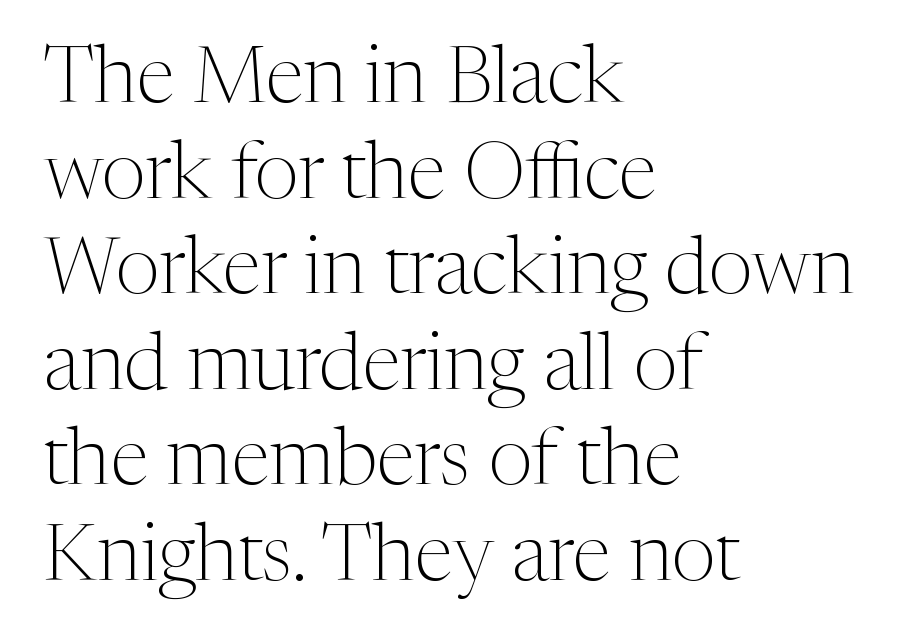
The image shows 79 px light serif type, upright; set left-aligned, line spacing 1.21x, normal letter spacing, not underlined; medium stroke contrast and a medium x-height.
